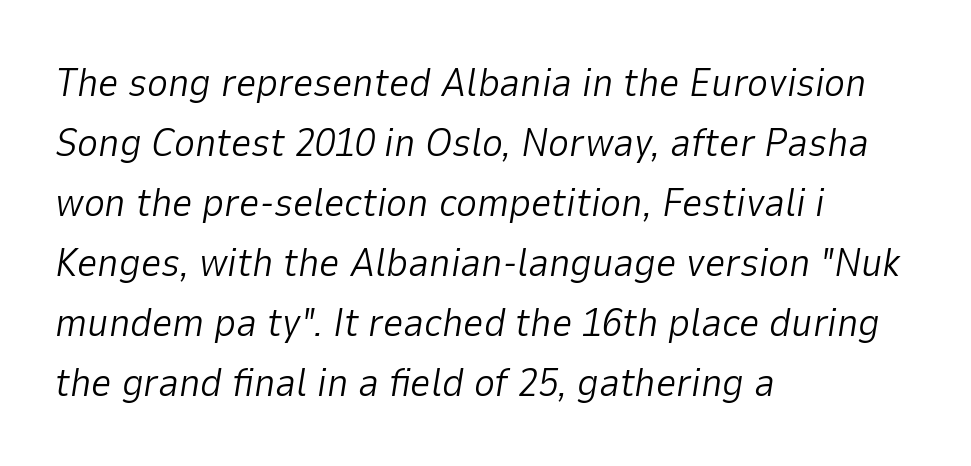
Is the stroke heavy? The answer is a plain regular-or-lighter. Tracking here is standard; glyphs follow each other at the usual distance. Students, observe: this is what conventionally led text looks like. Line starts are locked; line ends wander. Any mark beneath the type? The region is blank. This is oblique type, the kind used for emphasis or titles.
